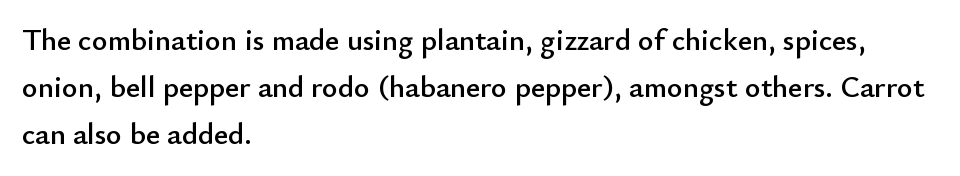
The image shows 30 px sans-serif type, upright; set left-aligned, normal line spacing (1.57x), normal letter spacing, not underlined; low stroke contrast and a small x-height.
